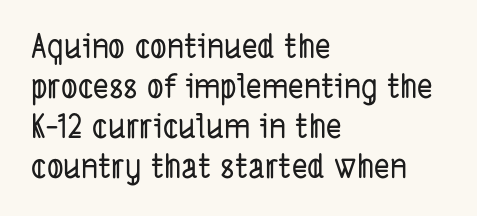
The image shows 33 px condensed sans-serif type; set left-aligned, line spacing 1.21x, normal letter spacing, not underlined; low stroke contrast and a medium x-height.
